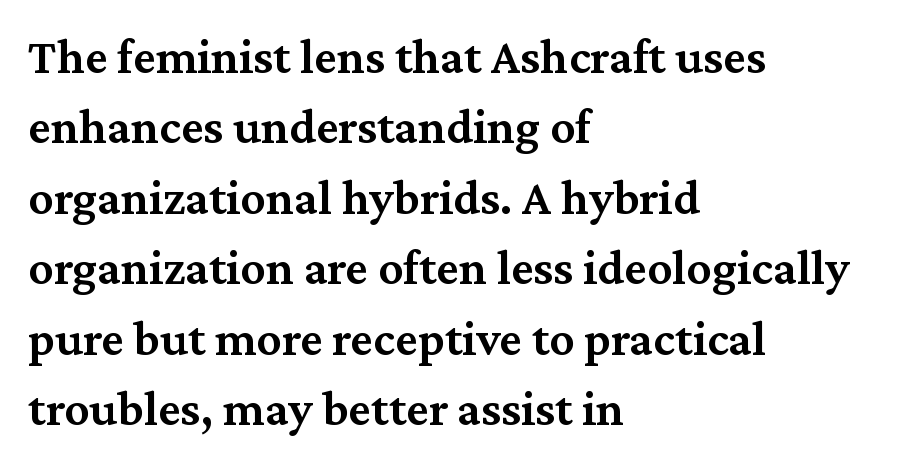
{"serif": "yes", "italic": "no", "bold": "semi", "weight": "semibold", "width": "normal", "stroke_contrast": "medium", "x_height": "medium", "monospaced": "no", "underline": "no", "align": "left", "line_spacing": "normal", "line_spacing_ratio": 1.41, "letter_spacing": "normal", "letter_spacing_em": 0.0, "glyph_px": 50}
